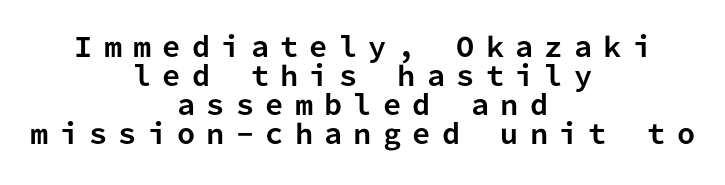
The image shows 26 px bold type, upright; set centered, tight line spacing (1.12x), unusually wide letter spacing (+0.43 em), not underlined.
